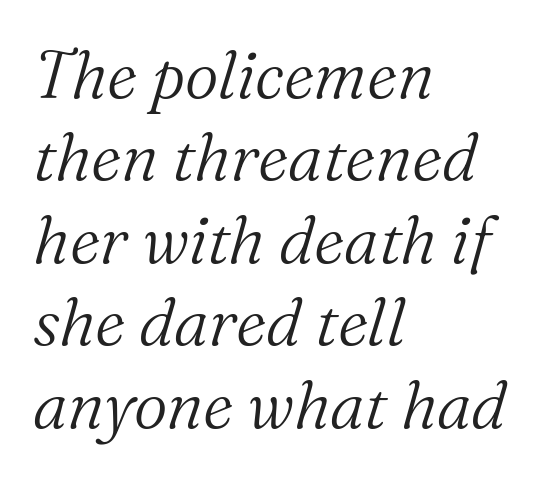
The image shows 66 px light serif type, italic (leaning right); set left-aligned, normal line spacing (1.25x), normal letter spacing, not underlined; medium stroke contrast and a medium x-height.
